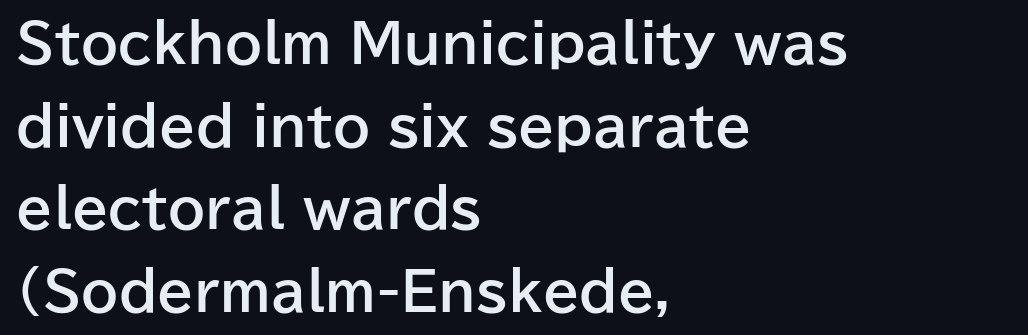
Rule under the text: the space is simply empty. Nope, no serifs anywhere on these letters. I'd describe the lettering as bold — thick and assertive. Looks like regular typesetting: each glyph gets only the width it needs. Vertical strokes here are truly vertical.
